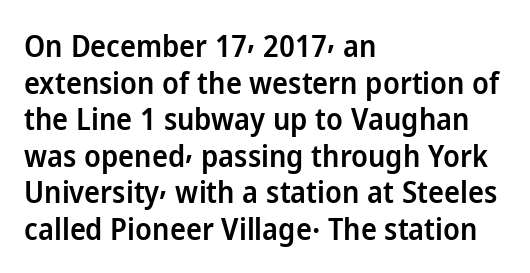
The image shows 30 px semibold sans-serif type, upright; set left-aligned, line spacing 1.22x, normal letter spacing, not underlined; low stroke contrast and a medium x-height.
